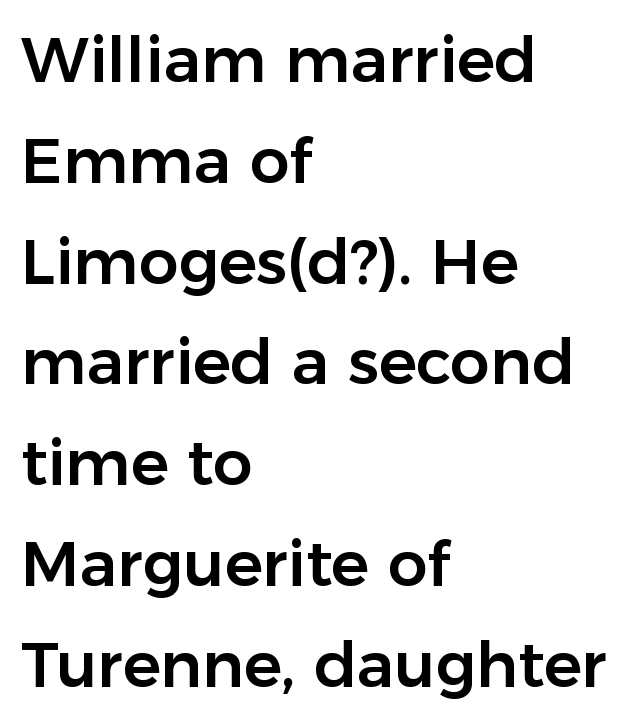
The image shows 63 px sans-serif type, upright; set left-aligned, normal line spacing (1.6x), normal letter spacing, not underlined; low stroke contrast and a medium x-height.
